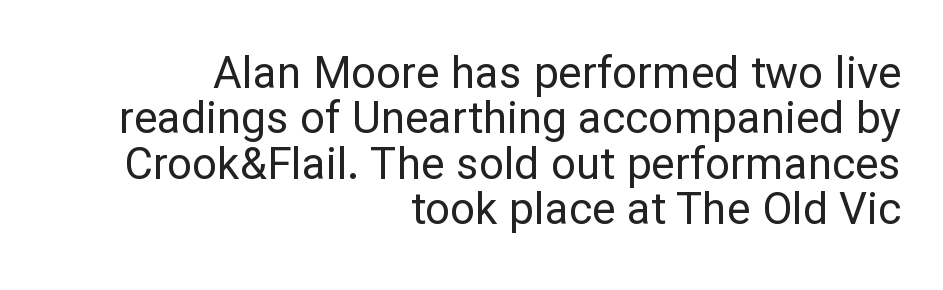
{"serif": "no", "italic": "no", "bold": "no", "weight": "regular", "width": "normal", "stroke_contrast": "low", "x_height": "medium", "monospaced": "no", "underline": "no", "align": "right", "line_spacing": "tight", "line_spacing_ratio": 1.03, "letter_spacing": "normal", "letter_spacing_em": 0.0, "glyph_px": 44}
